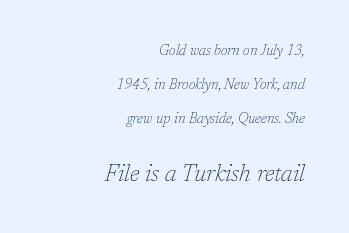
The image shows 23 px text type, italic (leaning right); set right-aligned, loose line spacing (2.42x), normal letter spacing, not underlined; the second (bottom) block is 1.64x larger.
